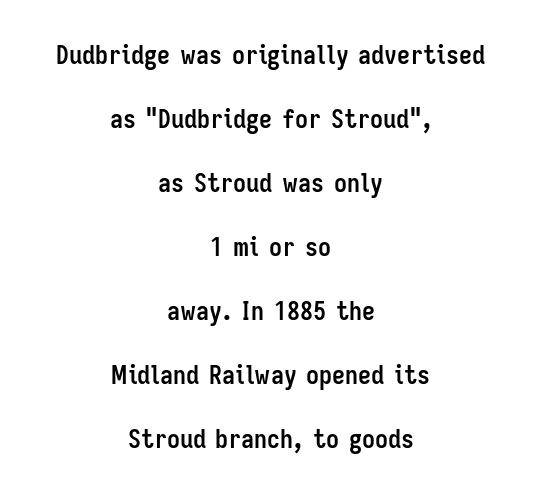
Q: Is the text bold? A: Yes.
Q: Is the text italic (slanted)? A: No, it is upright.
Q: Is the text underlined? A: No.
Q: How is the paragraph aligned? A: Centered.
Q: Is the spacing between letters normal or unusually wide? A: Normal.
Q: Is the spacing between lines tight, normal or loose? A: Loose.
